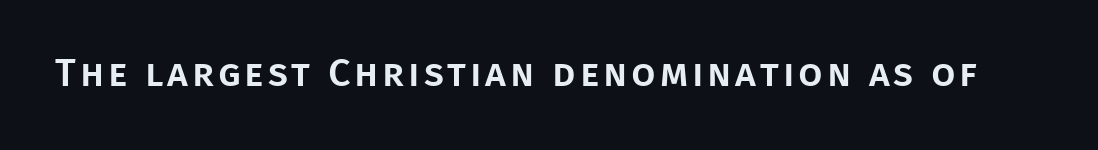
{"serif": "no", "italic": "no", "width": "normal", "stroke_contrast": "low", "x_height": "large", "monospaced": "no", "underline": "no", "glyph_px": 39}
